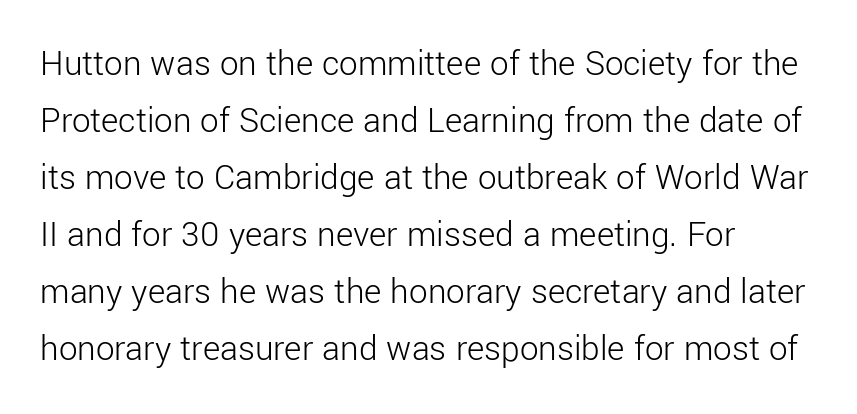
Q: Is the text bold? A: No.
Q: Is the text italic (slanted)? A: No, it is upright.
Q: Is the typeface a serif or a sans-serif typeface? A: Sans-serif.
Q: Is the text underlined? A: No.
Q: How is the paragraph aligned? A: Left-aligned.
Q: Is the spacing between letters normal or unusually wide? A: Normal.
Q: Is the spacing between lines tight, normal or loose? A: Normal.
Q: Width (condensed, normal, or wide)? A: Normal.
Q: Stroke contrast? A: Low.
Q: x-height? A: Medium.
Q: Monospaced? A: No.
